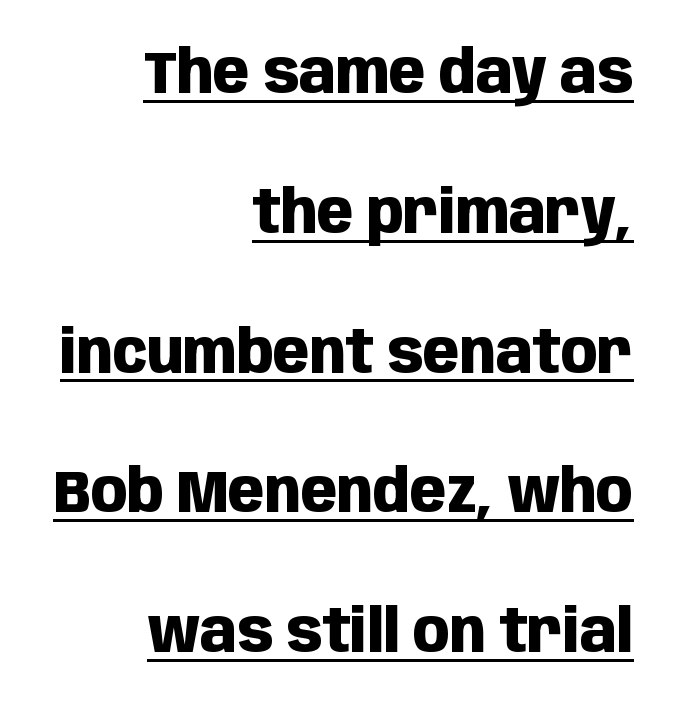
Q: Is the text bold? A: Yes.
Q: Is the text italic (slanted)? A: No, it is upright.
Q: Is the typeface a serif or a sans-serif typeface? A: Sans-serif.
Q: Is the text underlined? A: Yes.
Q: How is the paragraph aligned? A: Right-aligned.
Q: Is the spacing between letters normal or unusually wide? A: Normal.
Q: Is the spacing between lines tight, normal or loose? A: Loose.
Q: Width (condensed, normal, or wide)? A: Condensed.
Q: Stroke contrast? A: Low.
Q: x-height? A: Large.
Q: Monospaced? A: No.
